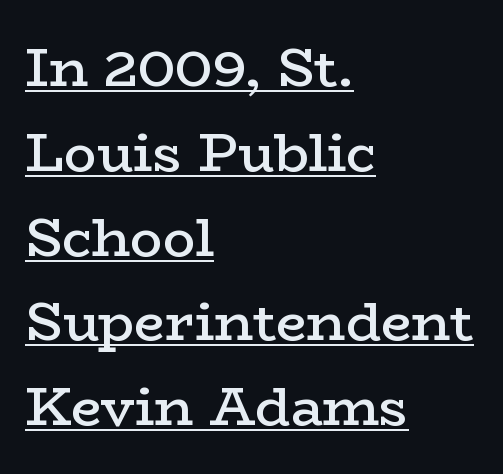
{"serif": "yes", "italic": "no", "bold": "semi", "weight": "semibold", "width": "wide", "stroke_contrast": "low", "x_height": "medium", "monospaced": "no", "underline": "yes", "align": "left", "line_spacing": "normal", "line_spacing_ratio": 1.57, "letter_spacing": "normal", "letter_spacing_em": 0.0, "glyph_px": 54}
